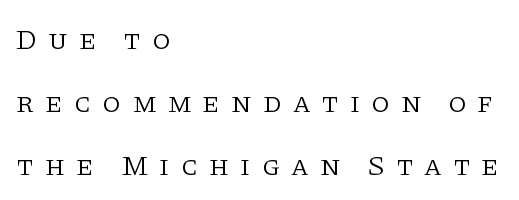
{"serif": "yes", "italic": "no", "bold": "no", "weight": "light", "width": "normal", "stroke_contrast": "low", "x_height": "large", "monospaced": "no", "underline": "no", "align": "left", "line_spacing": "loose", "line_spacing_ratio": 2.17, "letter_spacing": "wide", "letter_spacing_em": 0.38, "glyph_px": 29}
